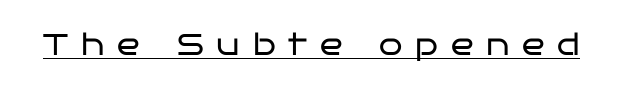
The image shows 30 px regular-weight, wide sans-serif type, upright; set unusually wide letter spacing (+0.43 em), underlined; low stroke contrast and a large x-height.
